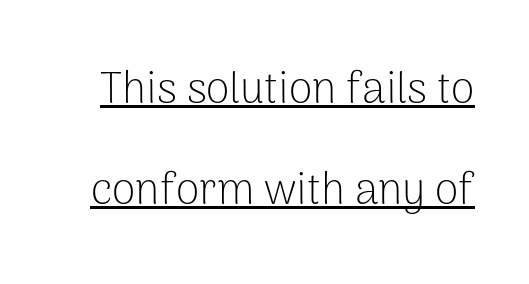
{"serif": "no", "italic": "no", "bold": "no", "weight": "light", "width": "normal", "stroke_contrast": "low", "x_height": "medium", "monospaced": "no", "underline": "yes", "line_spacing": "loose", "line_spacing_ratio": 2.36, "letter_spacing": "normal", "letter_spacing_em": 0.0, "glyph_px": 43}
